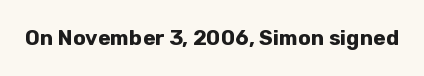
{"italic": "no", "bold": "yes", "underline": "no", "letter_spacing": "normal", "letter_spacing_em": 0.0, "glyph_px": 21}
